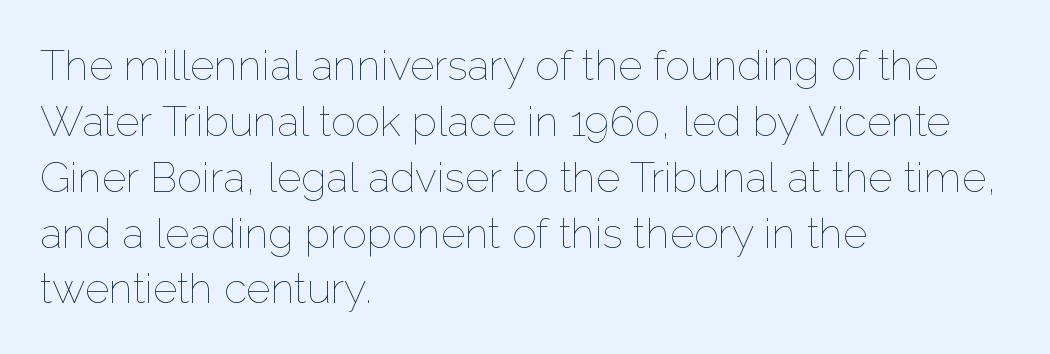
The image shows 42 px thin type, upright; set left-aligned, normal line spacing (1.33x), normal letter spacing, not underlined; low stroke contrast and a medium x-height.
